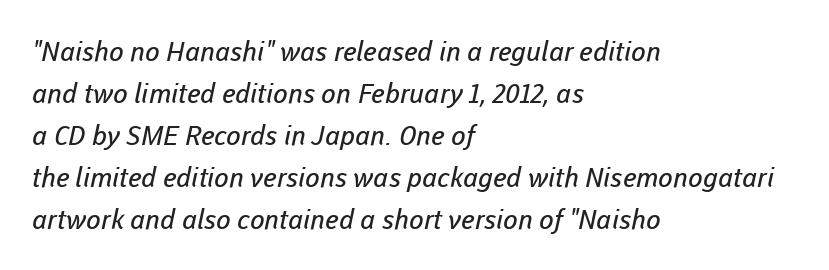
The image shows 27 px text type; set left-aligned, normal line spacing (1.56x), normal letter spacing, not underlined.
